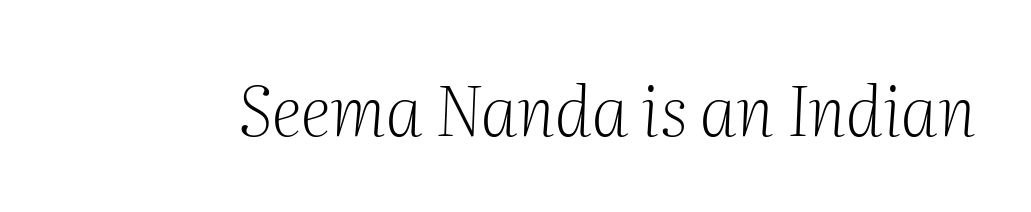
The typesetting does not lean heavy: it is not bold. To sum up the face: it has serifs. Looks like regular typesetting: each glyph gets only the width it needs. The gaps between neighbouring characters are ordinary and unremarkable. Honestly, there is no underline to notice here at all. The passage shown leans; its letterforms are oblique.
